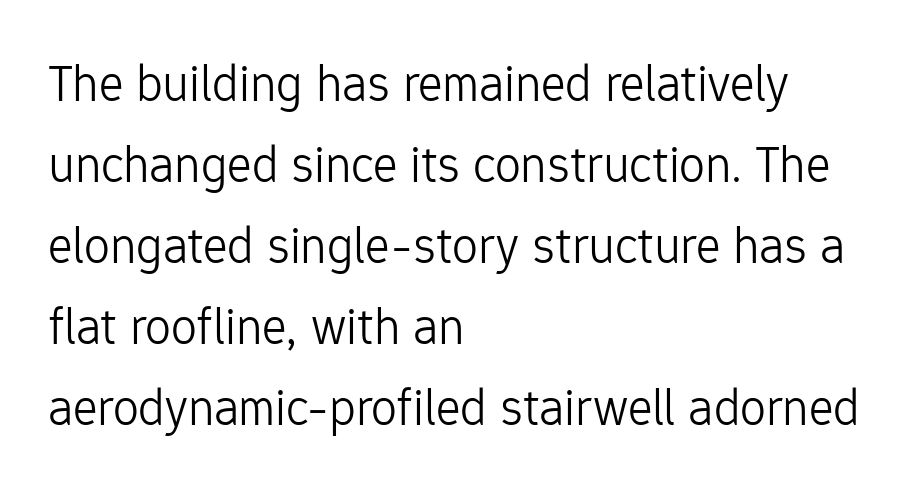
{"serif": "no", "italic": "no", "bold": "no", "weight": "light", "width": "normal", "stroke_contrast": "low", "x_height": "medium", "monospaced": "no", "underline": "no", "align": "left", "line_spacing": "normal", "line_spacing_ratio": 1.56, "letter_spacing": "normal", "letter_spacing_em": 0.0, "glyph_px": 52}
